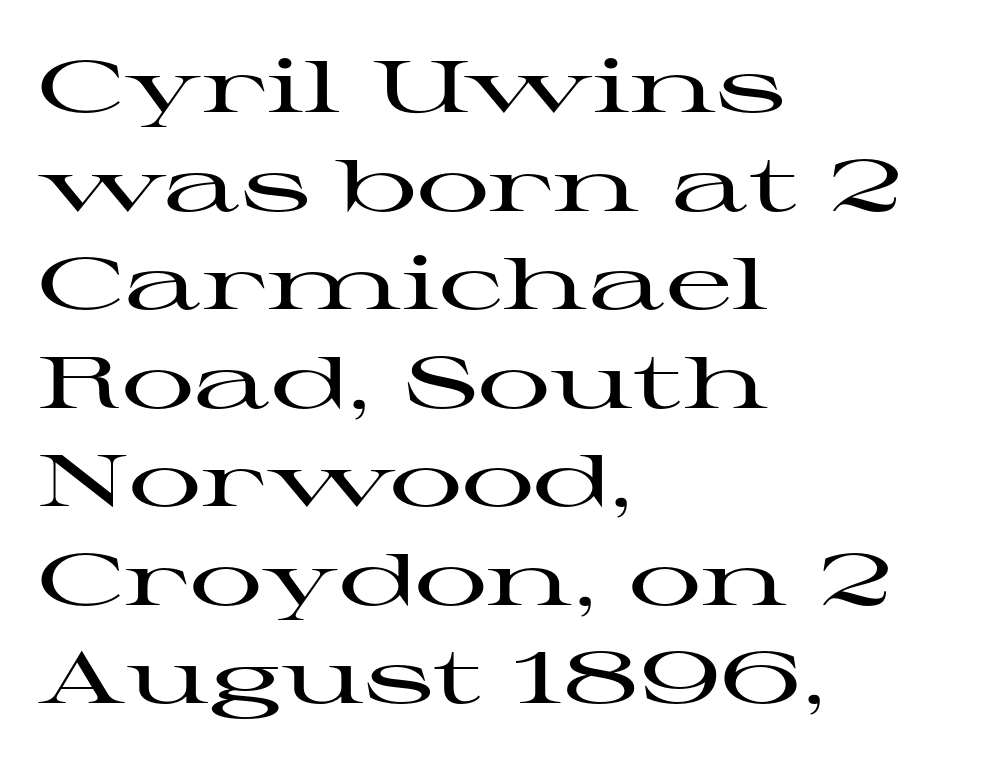
The image shows 73 px wide serif type, upright; set left-aligned, normal line spacing (1.35x), normal letter spacing, not underlined; high stroke contrast and a medium x-height.
